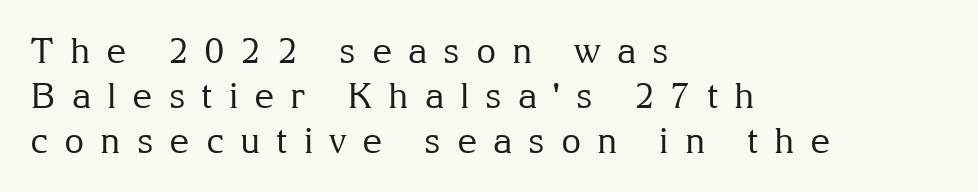
Character widths vary here, with narrow letters taking less room than wide ones. Is the type heavy? It reads as light-to-regular instead. Baseline-to-baseline distance is the conventional proportion of letter height. Line beginnings align vertically; line endings do not. Little horizontal feet cap the strokes, marking this as serif type. There is plenty of visible air inserted between adjacent glyphs.
